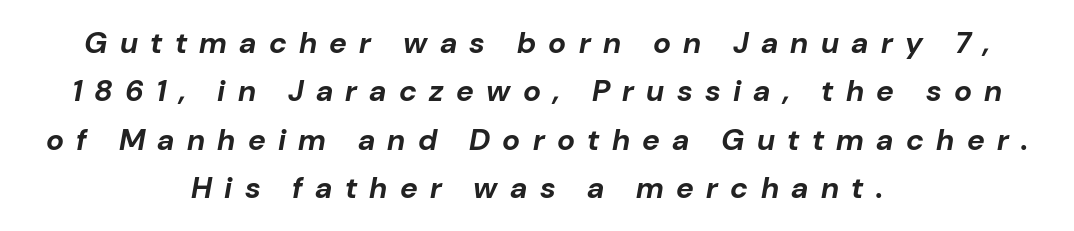
{"italic": "yes", "lean": "right", "slant_degrees": 10, "bold": "yes", "weight": "bold", "width": "normal", "stroke_contrast": "low", "x_height": "medium", "monospaced": "no", "underline": "no", "align": "center", "line_spacing": "normal", "line_spacing_ratio": 1.61, "letter_spacing": "wide", "letter_spacing_em": 0.41, "glyph_px": 30}
